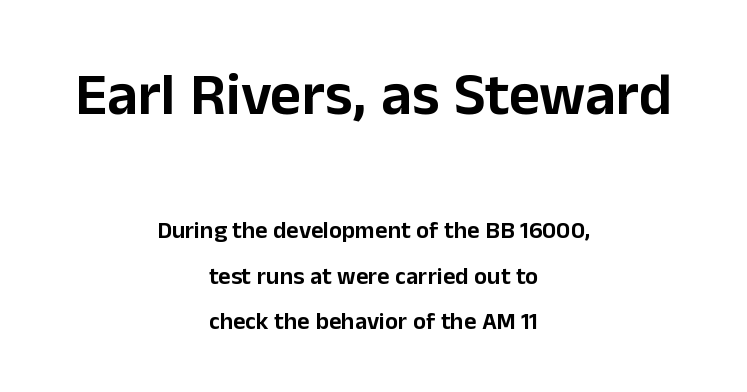
The lines are quadded center. Posture: vertical. Each word holds together tightly as a unit, with standard inter-letter gaps. Stroke terminals: plain, sans-serif.
